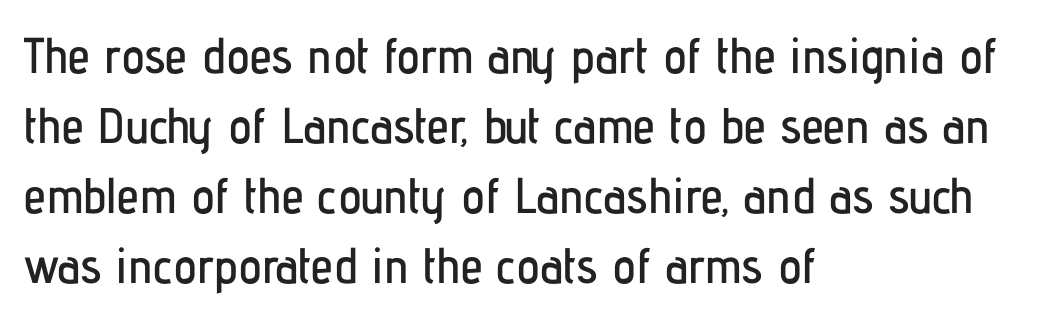
Examine the stroke ends and you'll find no serifs. Students, note that the glyphs here touch the page at normal intervals. Beneath every word, the page is bare. The passage shown stacks its lines at a standard gap.
